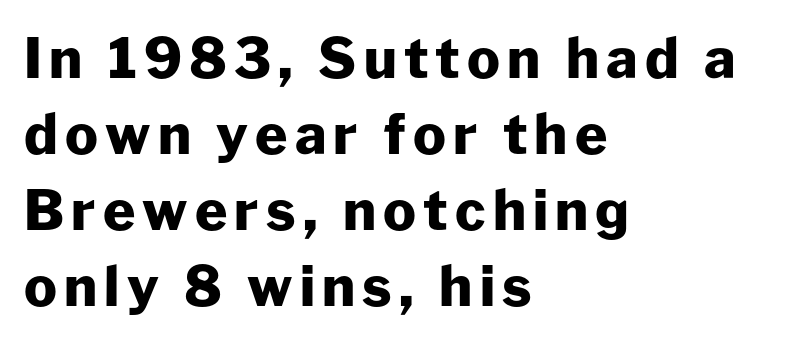
Q: Is the text bold? A: Yes.
Q: Is the text italic (slanted)? A: No, it is upright.
Q: Is the typeface a serif or a sans-serif typeface? A: Sans-serif.
Q: Is the text underlined? A: No.
Q: How is the paragraph aligned? A: Left-aligned.
Q: Is the spacing between lines tight, normal or loose? A: Normal.
Q: Width (condensed, normal, or wide)? A: Normal.
Q: Stroke contrast? A: Low.
Q: x-height? A: Medium.
Q: Monospaced? A: No.
